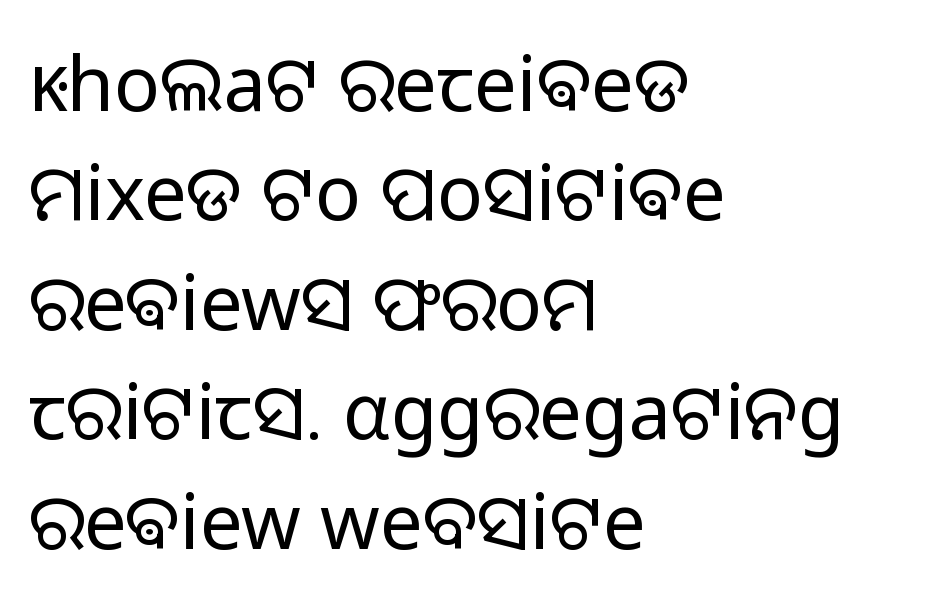
Heaviness? Minimal to ordinary, like unemphasized prose. Each line starts at the same left margin while the right side varies. Nothing unusual about the tracking: characters are spaced as the font intends. Proportional: the letters do not fall into vertical columns.
